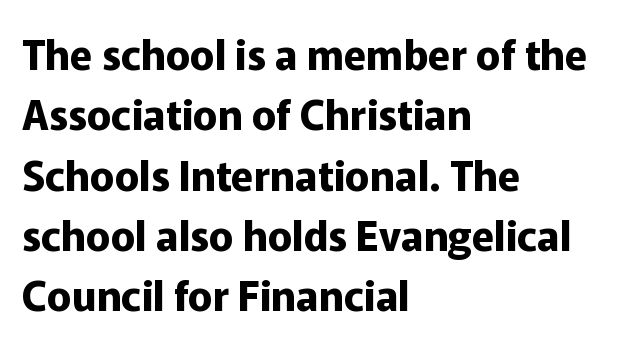
This sample uses plain, unmodified letter spacing. Heft: maximum for text — a bold. One-word summary of the alignment: left. You can tell from the bare stems that sans-serif type was used. This is the regular roman posture of the typeface.
